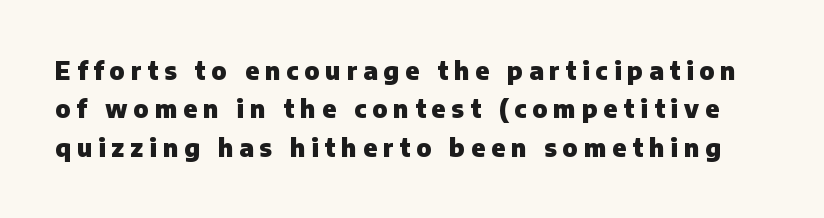
Q: Is the text bold? A: Yes.
Q: Is the text italic (slanted)? A: No, it is upright.
Q: Is the text underlined? A: No.
Q: Is the spacing between letters normal or unusually wide? A: Unusually wide.
Q: Is the spacing between lines tight, normal or loose? A: Normal.
